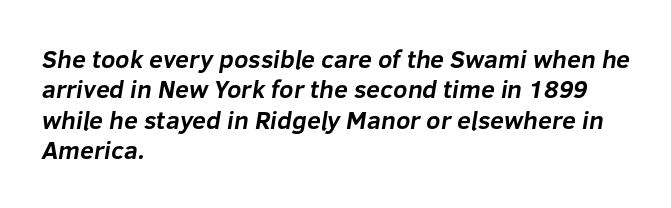
The image shows 25 px bold type; set left-aligned, line spacing 1.22x, normal letter spacing, not underlined.
